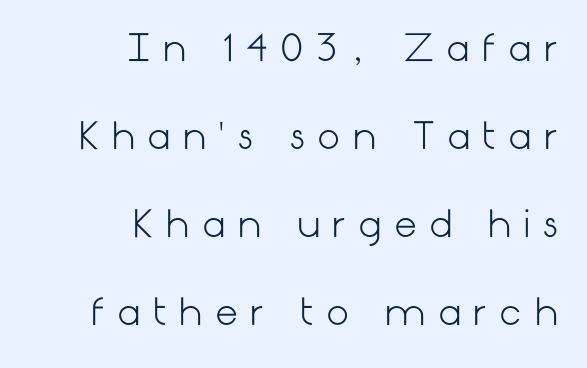
The face used here is a sans, in the tradition of grotesques and geometrics. Weight: in the light-to-regular range. The leading is generous, giving the passage an open texture. The letters are spread apart with noticeably loose tracking. Words float on clear page, feet unadorned.
